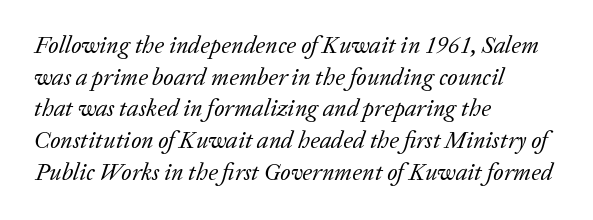
The rag falls on the right side of this text block. Stroke mass is kept to a normal reading level or below. The rendering keeps characters at their native spacing. The lettering tilts uniformly, giving the passage an italic look. The space between consecutive lines is moderate. Lines of text with bare space underneath.
